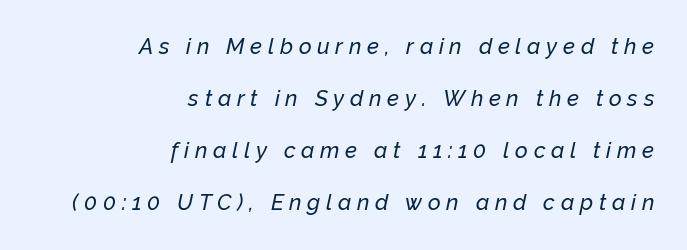
You could only call the tracking loose — the letters float apart. Vertical spacing — loose. Typeset ragged left — the right edge is the straight one. Descenders hang freely into open space. An italicized treatment has been applied to the whole sample.
